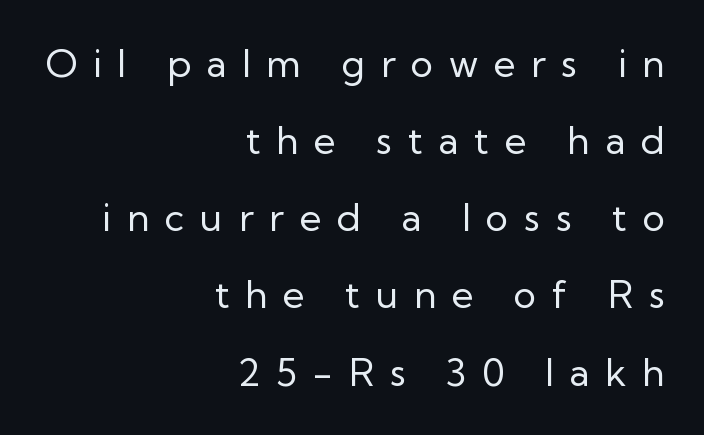
{"serif": "no", "italic": "no", "bold": "no", "weight": "regular", "width": "normal", "stroke_contrast": "low", "x_height": "medium", "monospaced": "no", "underline": "no", "align": "right", "line_spacing": "loose", "line_spacing_ratio": 2.03, "letter_spacing": "wide", "letter_spacing_em": 0.41, "glyph_px": 38}
